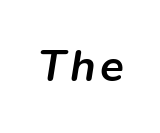
{"italic": "yes", "lean": "right", "slant_degrees": 9, "bold": "yes", "weight": "semibold", "width": "normal", "stroke_contrast": "low", "x_height": "medium", "monospaced": "no", "underline": "no", "glyph_px": 44}
